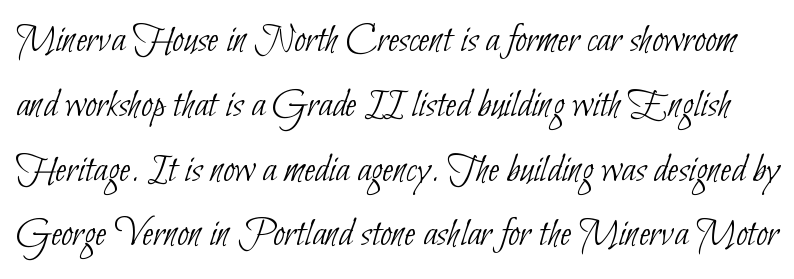
The image shows 41 px thin, condensed sans-serif type; set normal line spacing (1.58x), normal letter spacing, not underlined; low stroke contrast and a small x-height.
